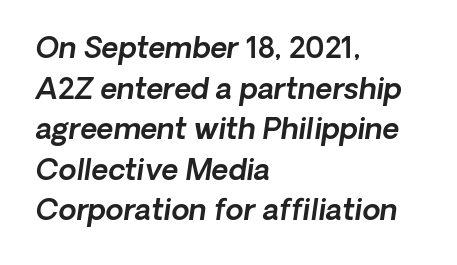
Underline: absent. The passage is arranged the way most books set body copy — flush left. What kind of face is this? One without serifs — a sans. How are the letters spaced? Ordinarily, with no added tracking.
